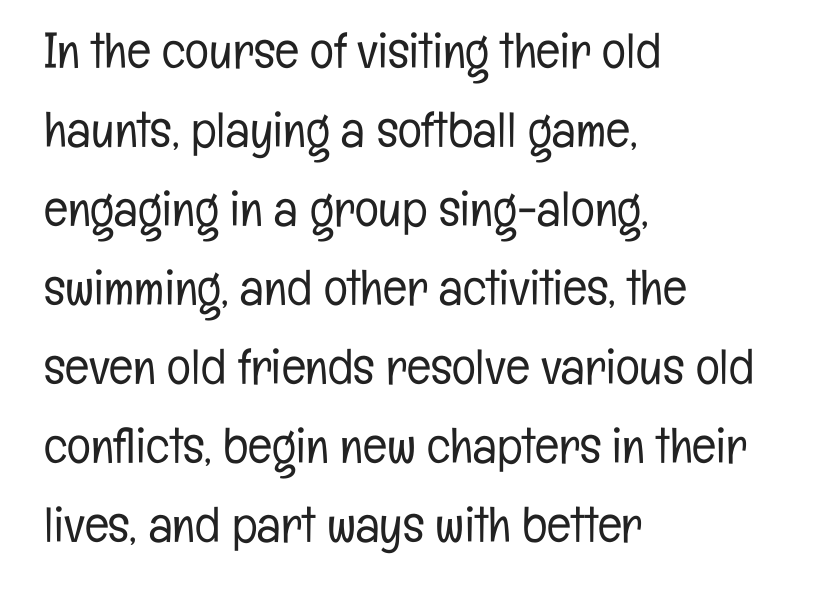
{"serif": "no", "italic": "no", "bold": "no", "weight": "light", "width": "condensed", "stroke_contrast": "low", "x_height": "medium", "monospaced": "no", "underline": "no", "align": "left", "line_spacing": "normal", "line_spacing_ratio": 1.58, "letter_spacing": "normal", "letter_spacing_em": 0.0, "glyph_px": 50}
